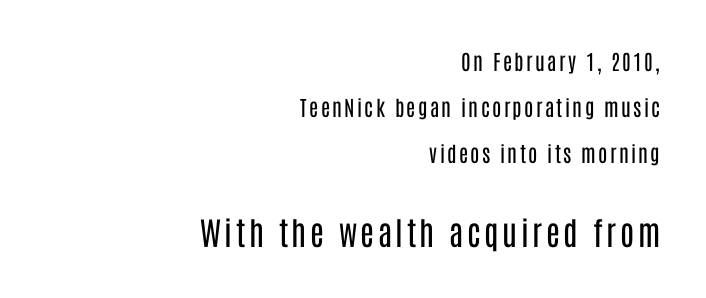
Notice how the stems are strictly vertical — no italics here. Here the designer chose a conventional face with non-uniform glyph widths. If you drew a ruler down the right edge, every line would touch it. Character size in the trailing block exceeds that of the leading block.
